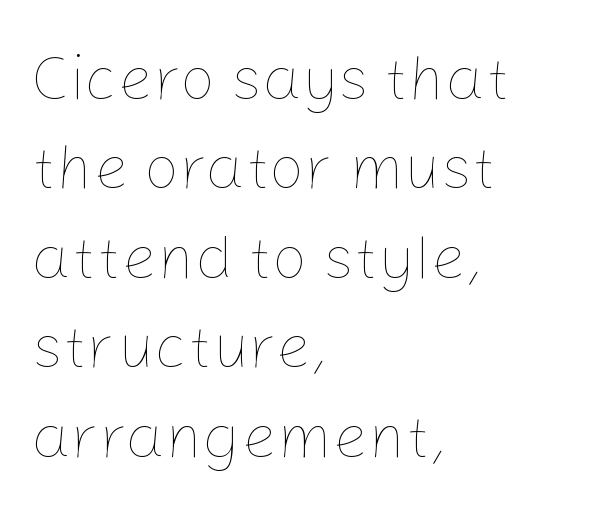
The image shows 63 px thin type, upright; set left-aligned, normal line spacing (1.42x), normal letter spacing, not underlined; low stroke contrast and a medium x-height.
